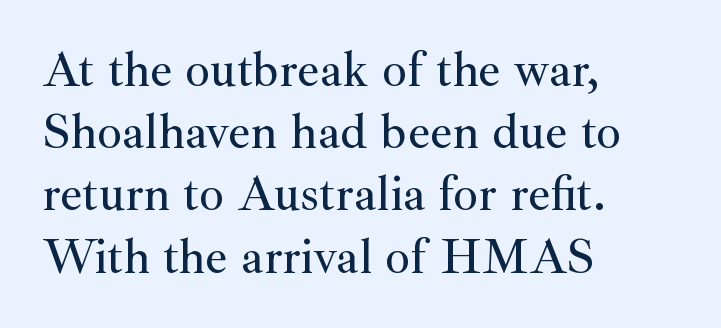
{"serif": "yes", "italic": "no", "width": "normal", "stroke_contrast": "medium", "x_height": "small", "monospaced": "no", "underline": "no", "align": "left", "line_spacing": "normal", "line_spacing_ratio": 1.27, "letter_spacing": "normal", "letter_spacing_em": 0.0, "glyph_px": 49}
